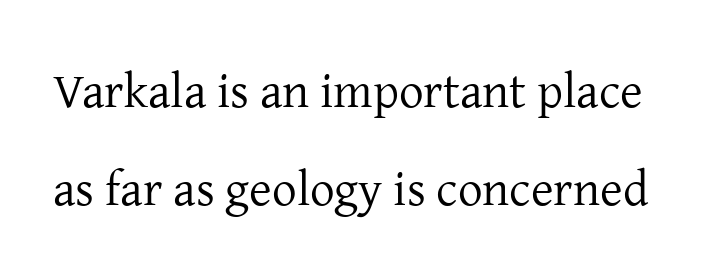
Q: Is the text bold? A: No.
Q: Is the text italic (slanted)? A: No, it is upright.
Q: Is the typeface a serif or a sans-serif typeface? A: Serif.
Q: Is the text underlined? A: No.
Q: Is the spacing between letters normal or unusually wide? A: Normal.
Q: Is the spacing between lines tight, normal or loose? A: Loose.
Q: Width (condensed, normal, or wide)? A: Normal.
Q: Stroke contrast? A: Low.
Q: x-height? A: Medium.
Q: Monospaced? A: No.
